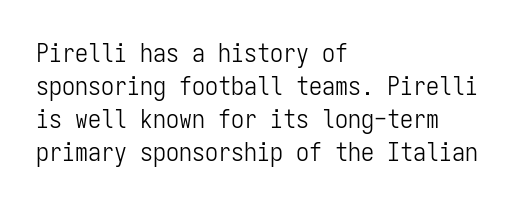
Q: Is the text bold? A: No.
Q: Is the text italic (slanted)? A: No, it is upright.
Q: Is the text underlined? A: No.
Q: How is the paragraph aligned? A: Left-aligned.
Q: Is the spacing between letters normal or unusually wide? A: Normal.
Q: Is the spacing between lines tight, normal or loose? A: Normal.
